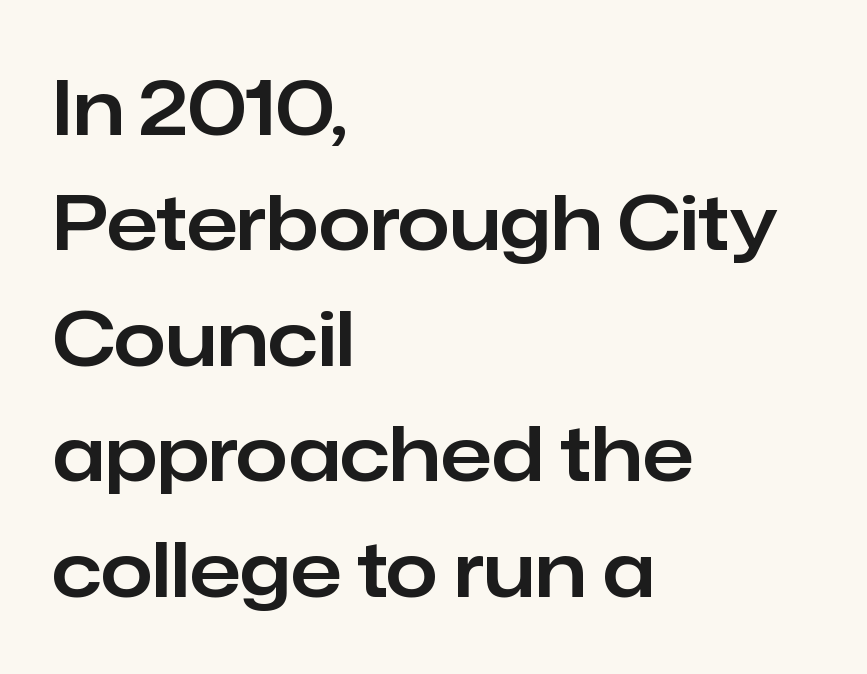
The image shows 75 px sans-serif type, upright; set left-aligned, normal line spacing (1.54x), normal letter spacing, not underlined; low stroke contrast and a medium x-height.
